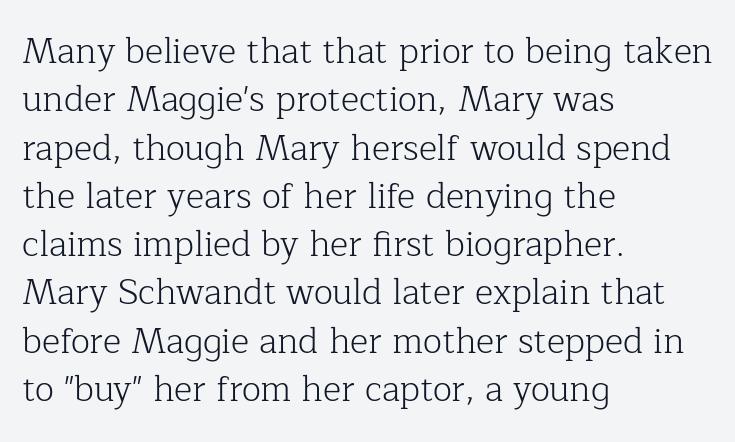
Line spacing here is normal. Examine the stroke ends and you'll spot serifs. The letters sit at their default tracking, neither squeezed nor spread. Only glyphs here, with clear space below each row. Summary of weight: not heavy and not bold. Character widths vary here, with narrow letters taking less room than wide ones.
